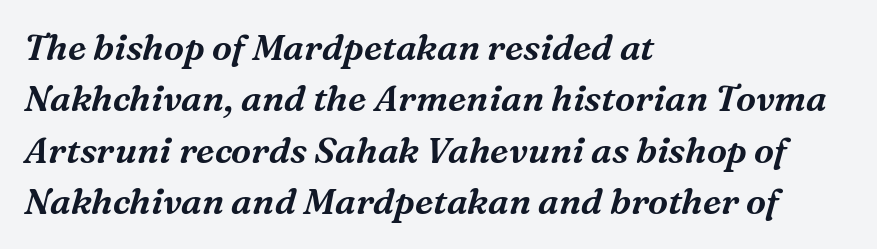
The image shows 36 px serif type, italic (leaning right); set left-aligned, normal line spacing (1.43x), normal letter spacing, not underlined; medium stroke contrast and a medium x-height.
